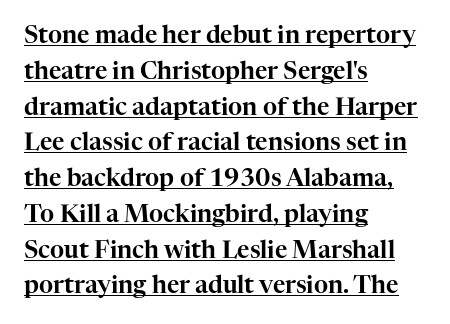
Does the copy run flush right? No — it runs flush left. Default kerning and tracking; the words read as compact shapes. The typography opts for an upright posture over an oblique one. The rows are spaced the way most documents space them.
